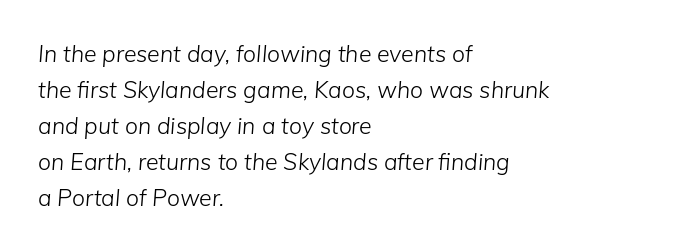
Type without underlining. Is the type heavy? It reads as light-to-regular instead. Nothing unusual about the tracking: characters are spaced as the font intends. The glyphs look as if they've been sheared to an angle. Each line starts at the same left margin while the right side varies.
